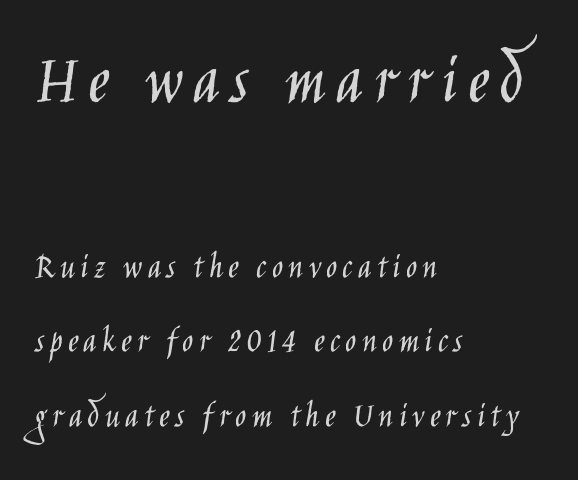
This layout puts the oversized block above and the modest block below. A classic flush-left, rag-right setting is used for this passage. Letterform terminals end flat and unadorned throughout the passage. Words float on clear page, feet unadorned.
